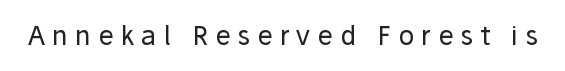
Letter spacing: wide. Stroke mass is kept to a normal reading level or below. Posture: upright roman. Honestly, there is no underline to notice here at all.
